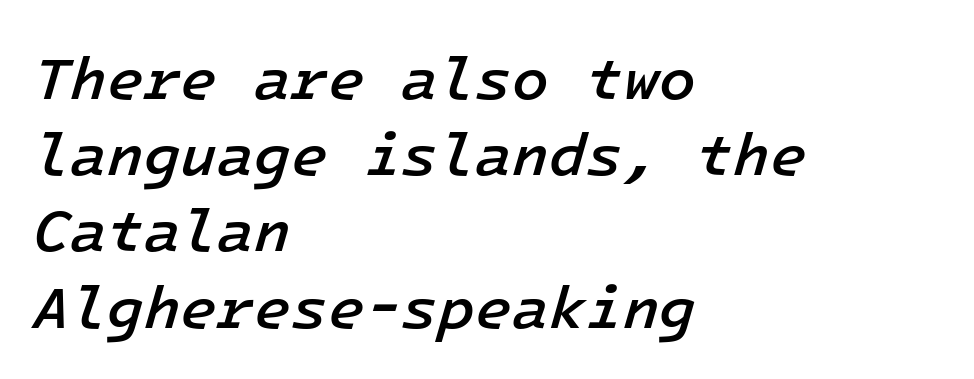
The image shows 60 px semibold type, italic (leaning right), monospaced; set left-aligned, normal line spacing (1.27x), normal letter spacing, not underlined; low stroke contrast and a medium x-height.
